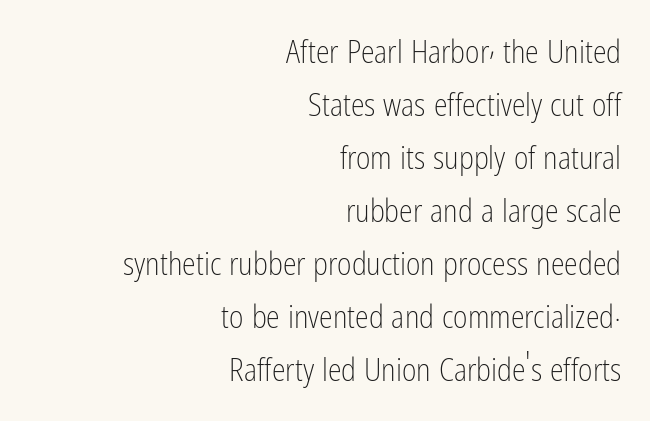
The image shows 31 px light, condensed sans-serif type, upright; set right-aligned, line spacing 1.71x, normal letter spacing, not underlined; low stroke contrast and a medium x-height.
